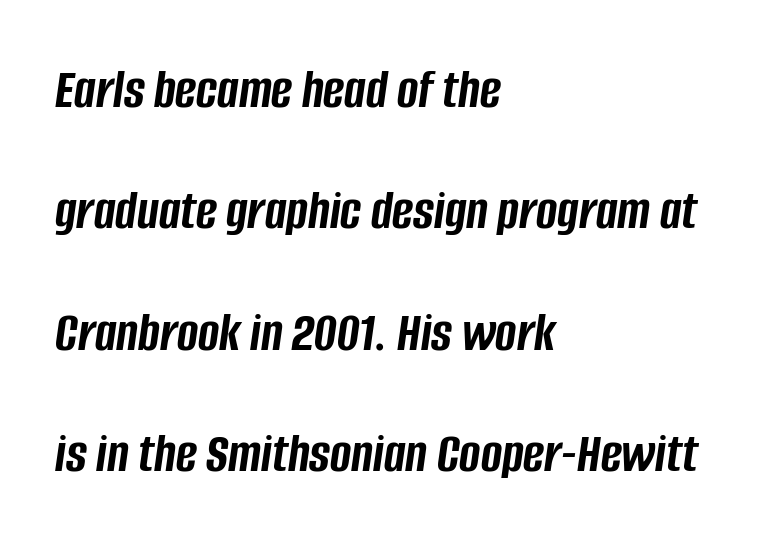
The image shows 57 px semibold, condensed type, italic (leaning right); set left-aligned, loose line spacing (2.13x), normal letter spacing, not underlined; low stroke contrast and a large x-height.
